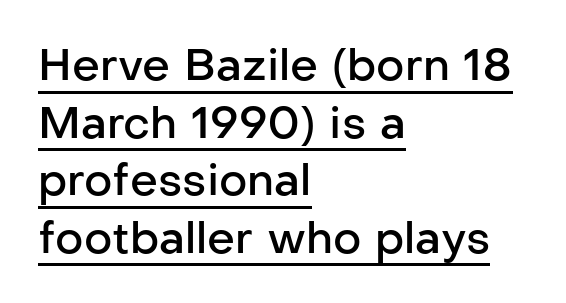
Q: Is the text bold? A: Semi-bold.
Q: Is the text italic (slanted)? A: No, it is upright.
Q: Is the typeface a serif or a sans-serif typeface? A: Sans-serif.
Q: Is the text underlined? A: Yes.
Q: How is the paragraph aligned? A: Left-aligned.
Q: Is the spacing between letters normal or unusually wide? A: Normal.
Q: Is the spacing between lines tight, normal or loose? A: Normal.
Q: Width (condensed, normal, or wide)? A: Normal.
Q: Stroke contrast? A: Low.
Q: x-height? A: Medium.
Q: Monospaced? A: No.
